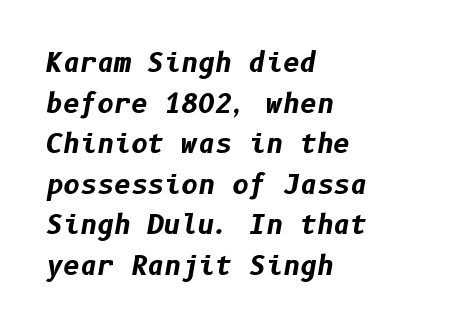
Emphasis-style slanted type is in use. Heft: maximum for text — a bold. The words here are not underlined. If you drew a ruler down the left edge, every line would touch it.
